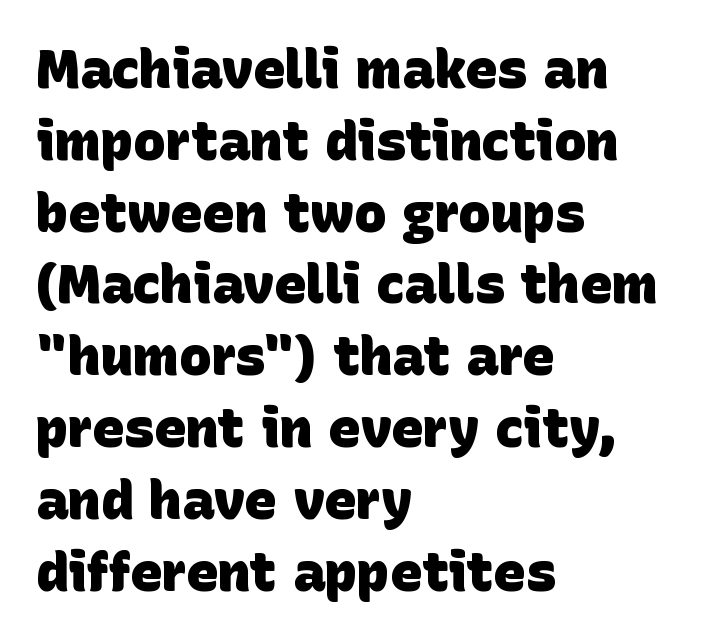
{"serif": "no", "bold": "yes", "weight": "heavy", "width": "normal", "stroke_contrast": "low", "x_height": "large", "monospaced": "no", "underline": "no", "align": "left", "line_spacing": "normal", "line_spacing_ratio": 1.33, "letter_spacing": "normal", "letter_spacing_em": 0.0, "glyph_px": 54}
